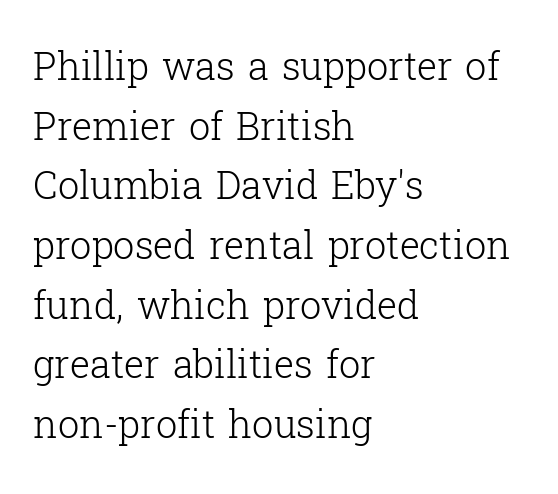
Q: Is the text bold? A: No.
Q: Is the text italic (slanted)? A: No, it is upright.
Q: Is the typeface a serif or a sans-serif typeface? A: Serif.
Q: Is the text underlined? A: No.
Q: How is the paragraph aligned? A: Left-aligned.
Q: Is the spacing between letters normal or unusually wide? A: Normal.
Q: Is the spacing between lines tight, normal or loose? A: Normal.
Q: Width (condensed, normal, or wide)? A: Normal.
Q: Stroke contrast? A: Low.
Q: x-height? A: Medium.
Q: Monospaced? A: No.
